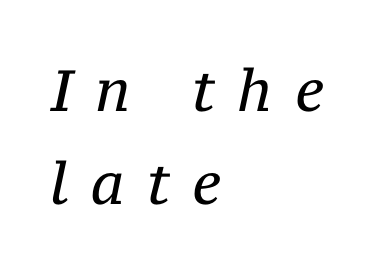
A typesetter would call this proportional, since set widths differ per character. The typesetter chose a ragged-right arrangement here. A typesetter would mark this as italic. No extra ink here — the face is not bold. Descender tails drop into unmarked territory.
